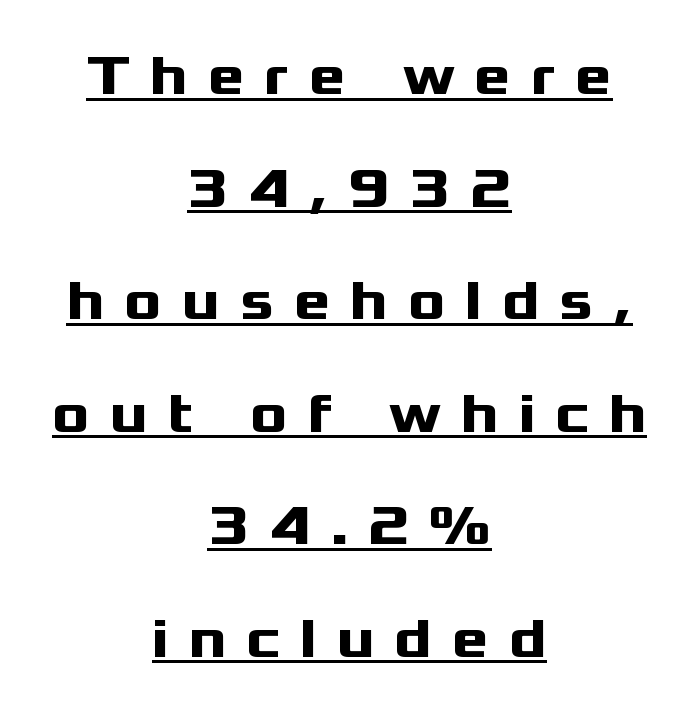
The image shows 56 px heavy, wide sans-serif type, upright; set centered, loose line spacing (2.01x), unusually wide letter spacing (+0.35 em), underlined; medium stroke contrast and a medium x-height.
